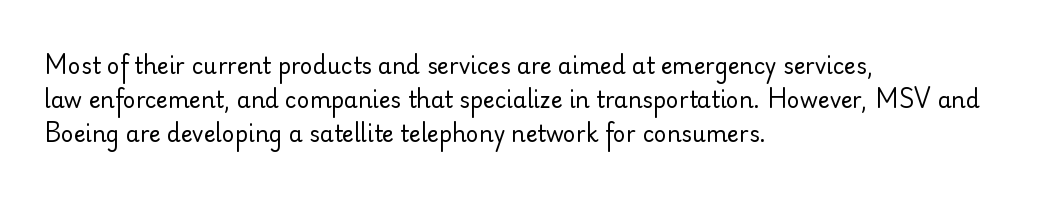
The image shows 22 px text type, upright; set left-aligned, normal line spacing (1.55x), normal letter spacing, not underlined.
